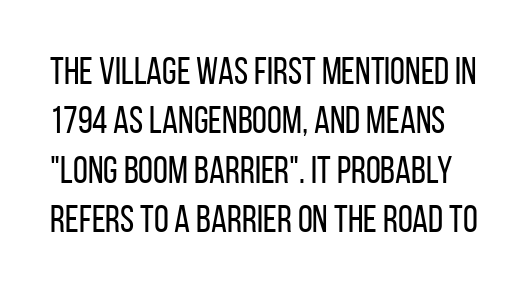
The image shows 38 px regular-weight, condensed sans-serif type, upright; set normal line spacing (1.3x), normal letter spacing, not underlined; low stroke contrast and a large x-height.
